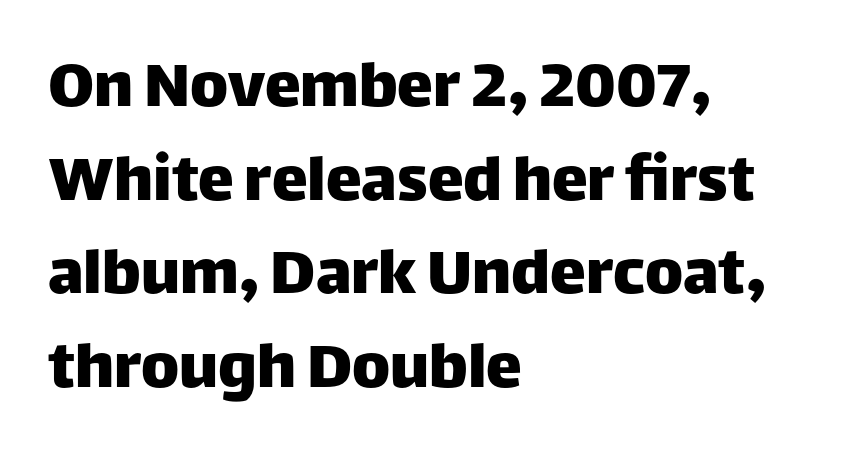
Q: Is the text italic (slanted)? A: No, it is upright.
Q: Is the typeface a serif or a sans-serif typeface? A: Sans-serif.
Q: Is the text underlined? A: No.
Q: How is the paragraph aligned? A: Left-aligned.
Q: Is the spacing between letters normal or unusually wide? A: Normal.
Q: Is the spacing between lines tight, normal or loose? A: Normal.
Q: Width (condensed, normal, or wide)? A: Normal.
Q: Stroke contrast? A: Low.
Q: x-height? A: Large.
Q: Monospaced? A: No.
